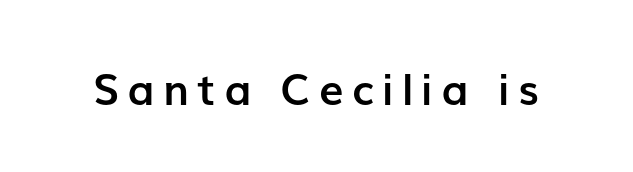
Q: Is the text bold? A: Yes.
Q: Is the text italic (slanted)? A: No, it is upright.
Q: Is the typeface a serif or a sans-serif typeface? A: Sans-serif.
Q: Is the text underlined? A: No.
Q: Is the spacing between letters normal or unusually wide? A: Unusually wide.
Q: Width (condensed, normal, or wide)? A: Normal.
Q: Stroke contrast? A: Low.
Q: x-height? A: Medium.
Q: Monospaced? A: No.
